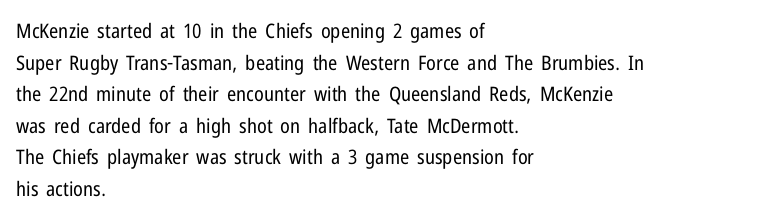
Q: Is the text bold? A: No.
Q: Is the text italic (slanted)? A: No, it is upright.
Q: Is the text underlined? A: No.
Q: How is the paragraph aligned? A: Left-aligned.
Q: Is the spacing between letters normal or unusually wide? A: Normal.
Q: Is the spacing between lines tight, normal or loose? A: Normal.
